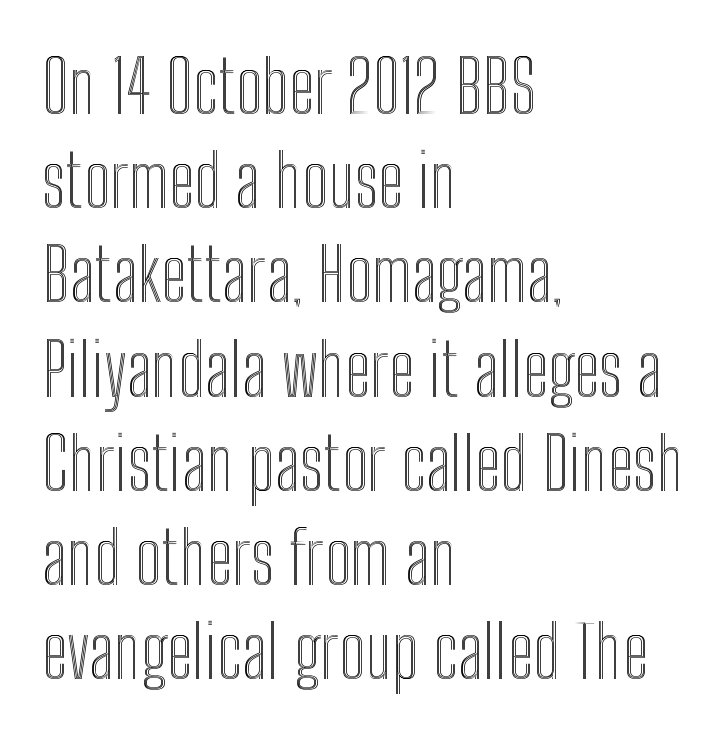
Unlike italic type, these characters show no tilt at all. The line texture is even and compact thanks to regular tracking. The face used here is proportionally spaced, like ordinary book or web type. The passage is arranged the way most books set body copy — flush left. Vertical spacing — default.
